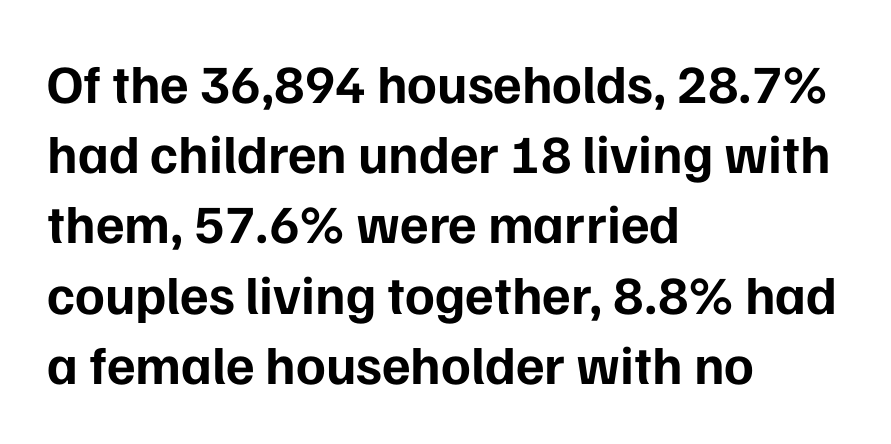
{"serif": "no", "italic": "no", "bold": "yes", "weight": "bold", "width": "normal", "stroke_contrast": "low", "x_height": "medium", "monospaced": "no", "underline": "no", "align": "left", "line_spacing": "normal", "line_spacing_ratio": 1.3, "letter_spacing": "normal", "letter_spacing_em": 0.0, "glyph_px": 54}
